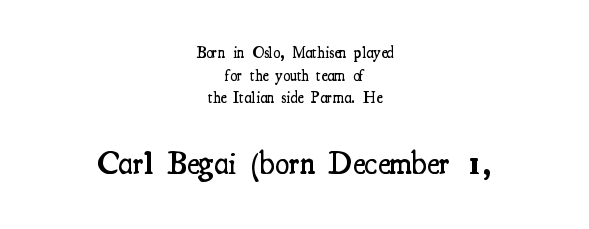
Proportional: the letters do not fall into vertical columns. Type size steps up from the first block to the second. Leftover space on each line is divided equally before and after the words. It's the straight-up-and-down kind of type. Tracking here is standard; glyphs follow each other at the usual distance. In terms of leading, this rendering sits right in the middle.
